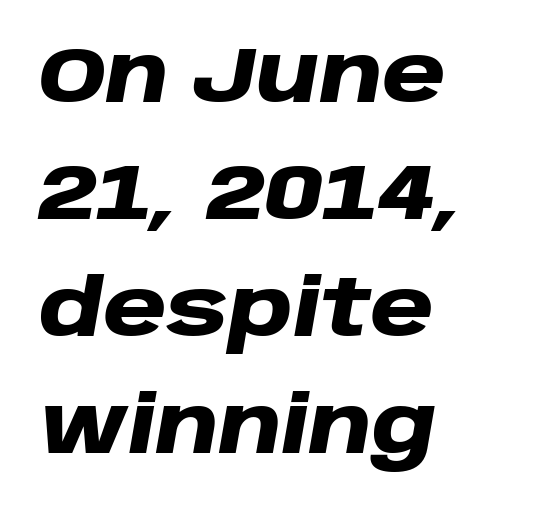
{"italic": "yes", "lean": "right", "slant_degrees": 10, "bold": "yes", "weight": "heavy", "width": "wide", "stroke_contrast": "low", "x_height": "large", "monospaced": "no", "underline": "no", "align": "left", "line_spacing": "normal", "line_spacing_ratio": 1.5, "letter_spacing": "normal", "letter_spacing_em": 0.0, "glyph_px": 78}
